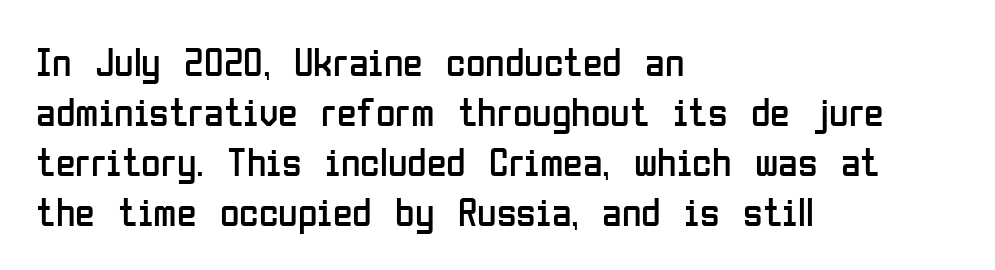
{"serif": "no", "italic": "no", "bold": "no", "weight": "regular", "width": "condensed", "stroke_contrast": "low", "x_height": "medium", "monospaced": "no", "underline": "no", "align": "left", "line_spacing": "normal", "line_spacing_ratio": 1.25, "letter_spacing": "normal", "letter_spacing_em": 0.0, "glyph_px": 40}
